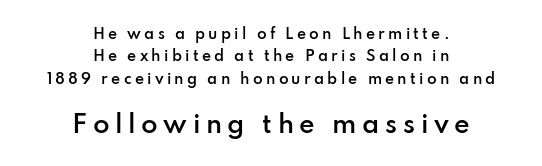
The image shows 24 px text type, upright; set centered, normal line spacing (1.59x), unusually wide letter spacing (+0.23 em), not underlined; the second (bottom) block is 1.71x larger.
